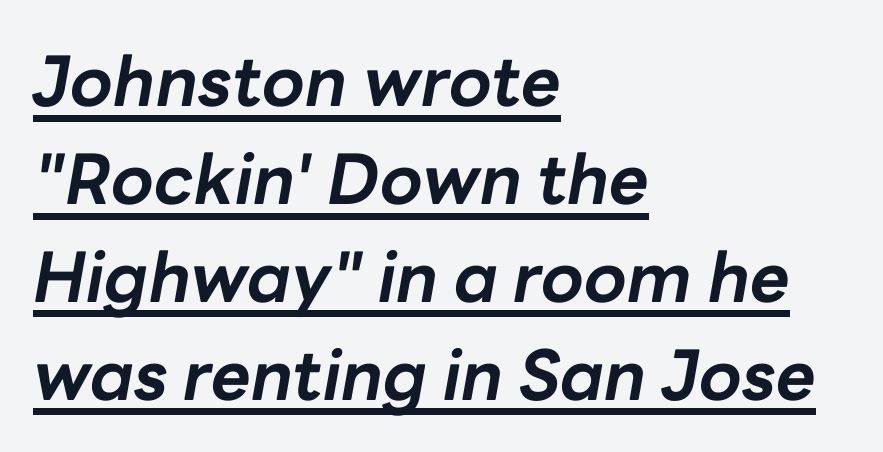
Q: Is the text bold? A: Yes.
Q: Is the text italic (slanted)? A: Yes, it leans right by about 10 degrees.
Q: Is the text underlined? A: Yes.
Q: How is the paragraph aligned? A: Left-aligned.
Q: Is the spacing between letters normal or unusually wide? A: Normal.
Q: Is the spacing between lines tight, normal or loose? A: Normal.
Q: Width (condensed, normal, or wide)? A: Normal.
Q: Stroke contrast? A: Low.
Q: x-height? A: Medium.
Q: Monospaced? A: No.
